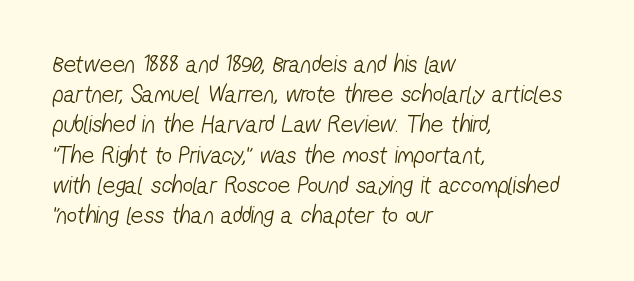
The image shows 25 px text type; set left-aligned, line spacing 1.21x, normal letter spacing, not underlined.
